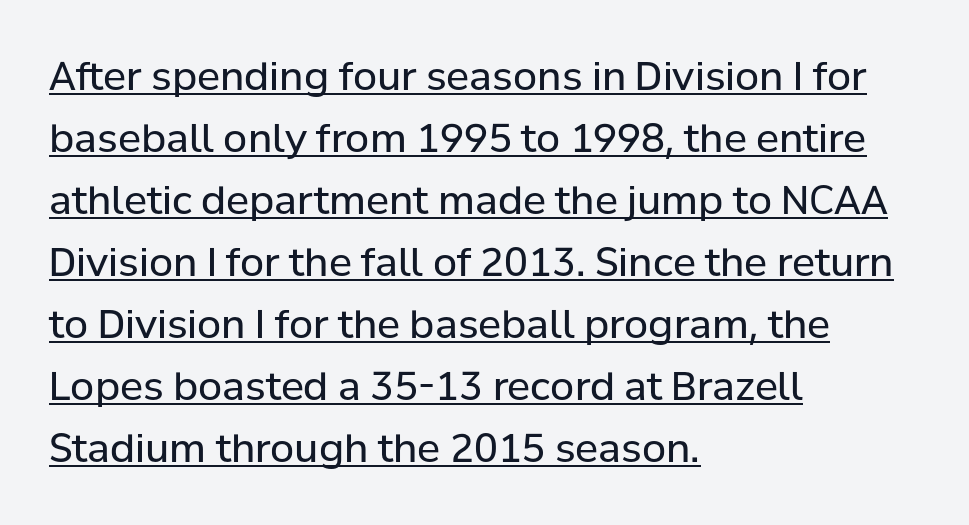
The image shows 39 px regular-weight sans-serif type, upright; set left-aligned, normal line spacing (1.59x), normal letter spacing, underlined; low stroke contrast and a medium x-height.
